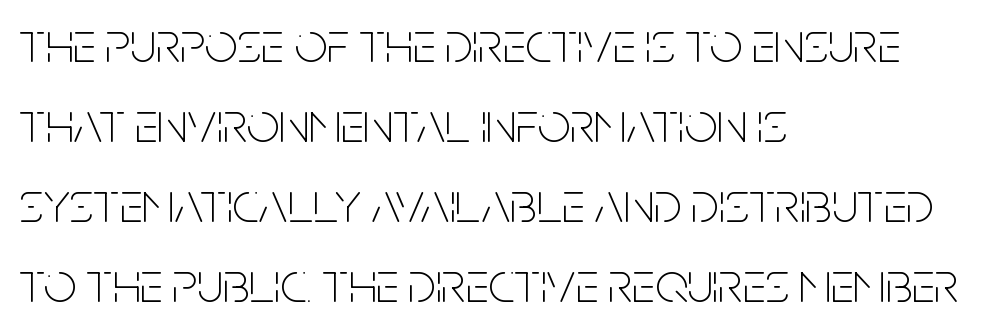
{"serif": "no", "italic": "no", "bold": "no", "weight": "thin", "width": "condensed", "stroke_contrast": "low", "x_height": "large", "monospaced": "no", "underline": "no", "align": "left", "line_spacing": "normal", "line_spacing_ratio": 1.38, "letter_spacing": "normal", "letter_spacing_em": 0.0, "glyph_px": 58}
